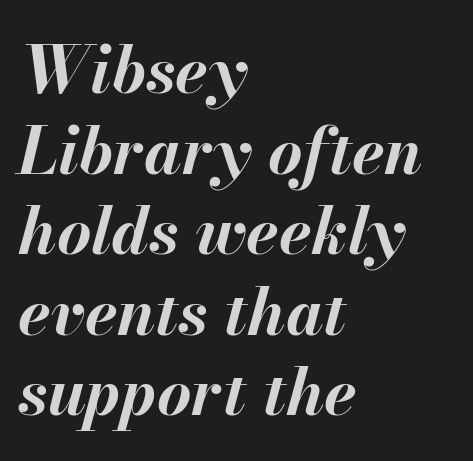
{"italic": "yes", "lean": "right", "slant_degrees": 13, "bold": "yes", "weight": "bold", "width": "normal", "stroke_contrast": "medium", "x_height": "small", "monospaced": "no", "underline": "no", "align": "left", "line_spacing_ratio": 1.22, "letter_spacing": "normal", "letter_spacing_em": 0.0, "glyph_px": 66}
